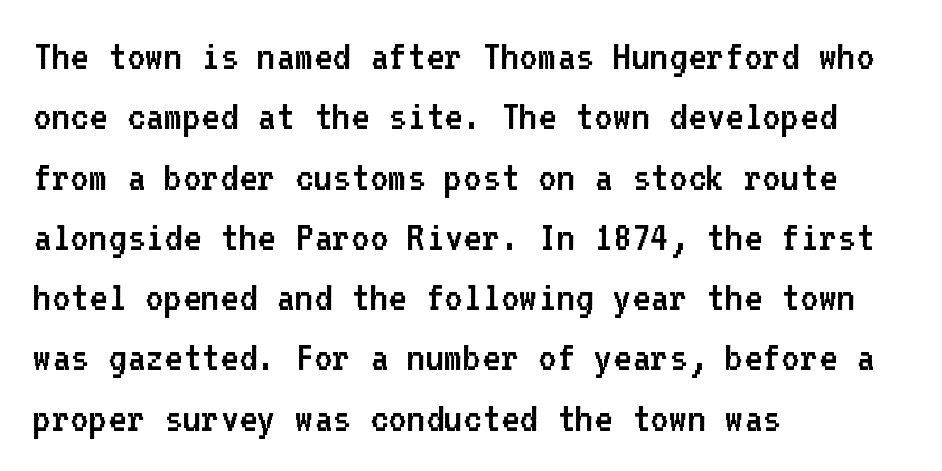
The image shows 45 px regular-weight sans-serif type, upright, monospaced; set left-aligned, normal line spacing (1.34x), normal letter spacing, not underlined; low stroke contrast and a medium x-height.
